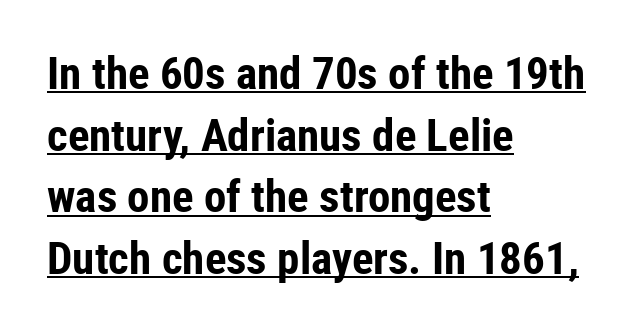
Q: Is the text bold? A: Yes.
Q: Is the text italic (slanted)? A: No, it is upright.
Q: Is the typeface a serif or a sans-serif typeface? A: Sans-serif.
Q: Is the text underlined? A: Yes.
Q: How is the paragraph aligned? A: Left-aligned.
Q: Is the spacing between letters normal or unusually wide? A: Normal.
Q: Is the spacing between lines tight, normal or loose? A: Normal.
Q: Width (condensed, normal, or wide)? A: Condensed.
Q: Stroke contrast? A: Low.
Q: x-height? A: Medium.
Q: Monospaced? A: No.
